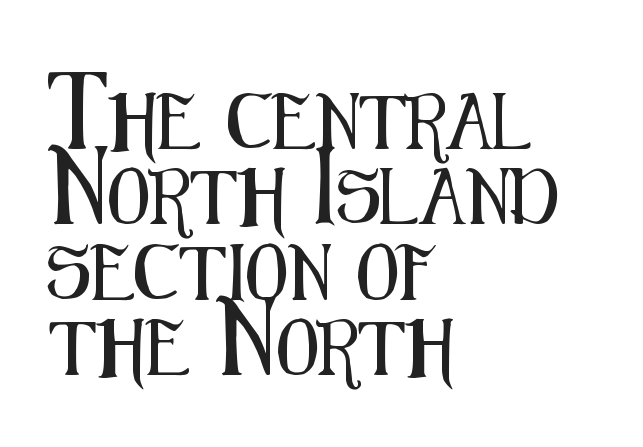
Letters rest on an invisible, unmarked baseline. Quick note: not italic, upright. Character widths vary here, with narrow letters taking less room than wide ones. This block has exactly the height ordinary leading produces. If you drew a ruler down the left edge, every line would touch it.
